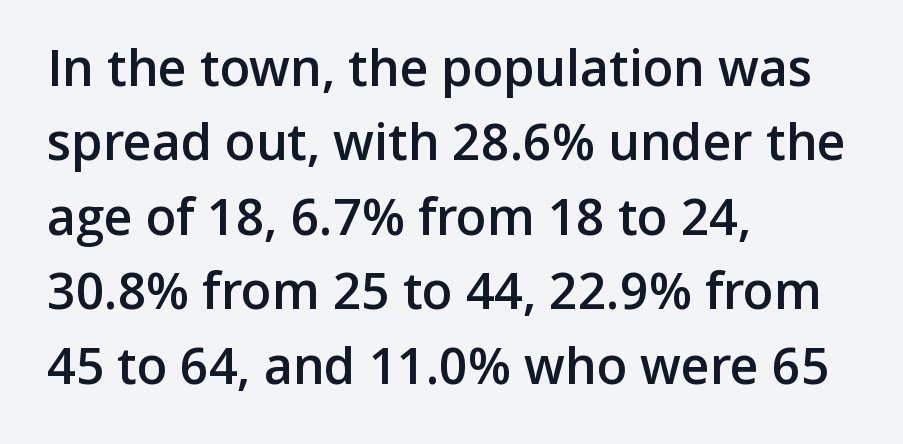
{"serif": "no", "italic": "no", "bold": "semi", "weight": "semibold", "width": "normal", "stroke_contrast": "low", "x_height": "medium", "monospaced": "no", "underline": "no", "align": "left", "line_spacing": "normal", "line_spacing_ratio": 1.49, "letter_spacing": "normal", "letter_spacing_em": 0.0, "glyph_px": 50}
